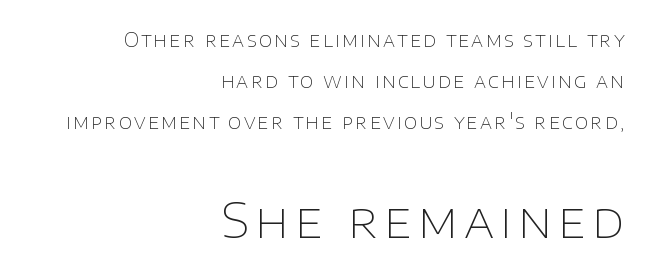
Q: Is the text bold? A: No.
Q: Is the text italic (slanted)? A: No, it is upright.
Q: Is the typeface a serif or a sans-serif typeface? A: Sans-serif.
Q: Is the text underlined? A: No.
Q: How is the paragraph aligned? A: Right-aligned.
Q: Is the spacing between lines tight, normal or loose? A: Loose.
Q: Which block of text is set in a larger size, the first (top) or the second (bottom)? A: The second (bottom) one.
Q: Width (condensed, normal, or wide)? A: Normal.
Q: Stroke contrast? A: Low.
Q: x-height? A: Large.
Q: Monospaced? A: No.
